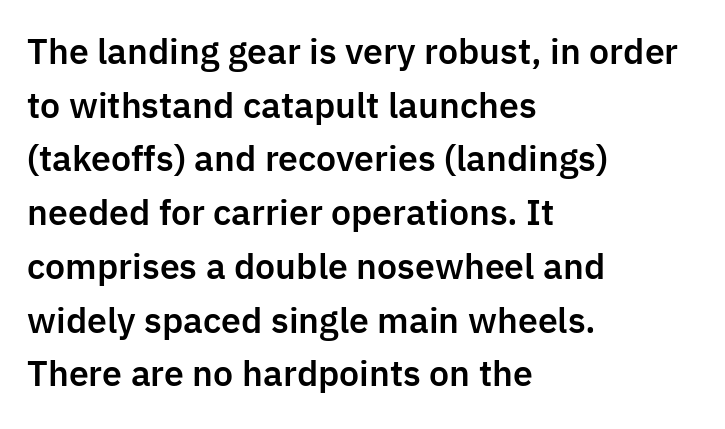
Q: Is the text italic (slanted)? A: No, it is upright.
Q: Is the typeface a serif or a sans-serif typeface? A: Sans-serif.
Q: Is the text underlined? A: No.
Q: How is the paragraph aligned? A: Left-aligned.
Q: Is the spacing between letters normal or unusually wide? A: Normal.
Q: Is the spacing between lines tight, normal or loose? A: Normal.
Q: Width (condensed, normal, or wide)? A: Normal.
Q: Stroke contrast? A: Low.
Q: x-height? A: Medium.
Q: Monospaced? A: No.
